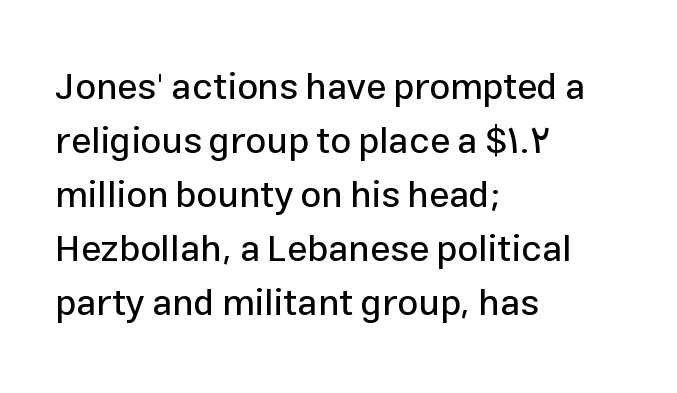
These lines are composed in type without serifs. Decoration check: the copy has no underline. Which margin do the lines hug? The left one — the right edge is uneven. Characters remain perfectly vertical along every line.
